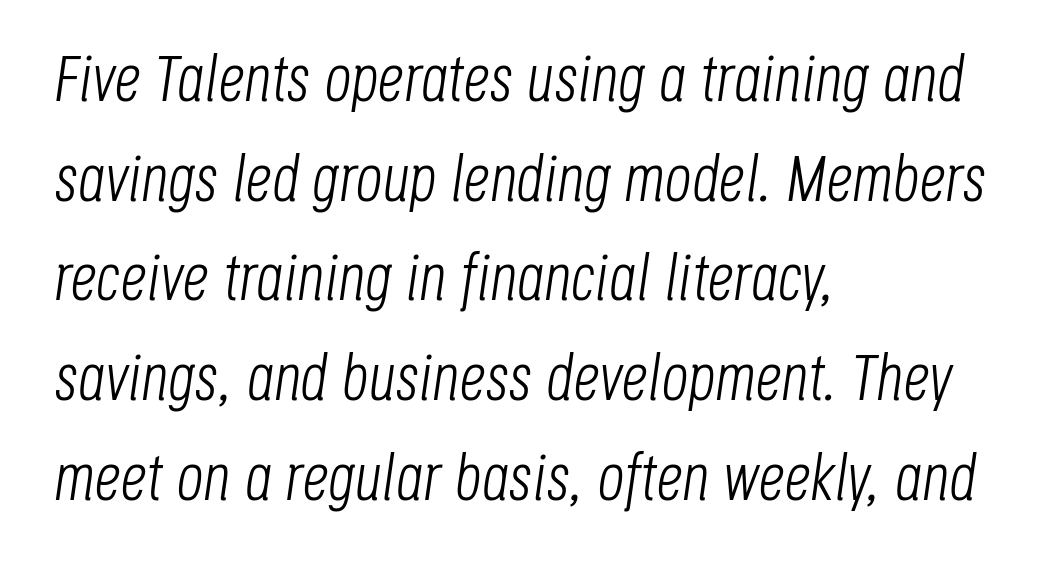
In terms of leading, this rendering sits right in the middle. This sample uses an oblique cut, with every glyph tilted off the vertical. Reading down the block, your eye returns to a fixed left position each line. Default kerning and tracking; the words read as compact shapes.
